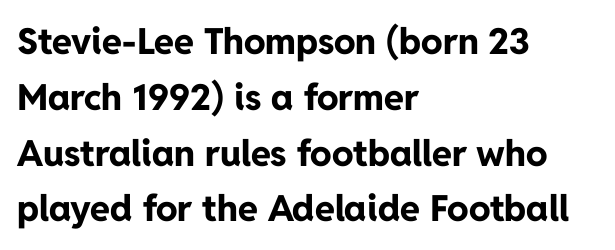
Q: Is the text bold? A: Yes.
Q: Is the text italic (slanted)? A: No, it is upright.
Q: Is the typeface a serif or a sans-serif typeface? A: Sans-serif.
Q: Is the text underlined? A: No.
Q: How is the paragraph aligned? A: Left-aligned.
Q: Is the spacing between letters normal or unusually wide? A: Normal.
Q: Is the spacing between lines tight, normal or loose? A: Normal.
Q: Width (condensed, normal, or wide)? A: Normal.
Q: Stroke contrast? A: Low.
Q: x-height? A: Medium.
Q: Monospaced? A: No.
